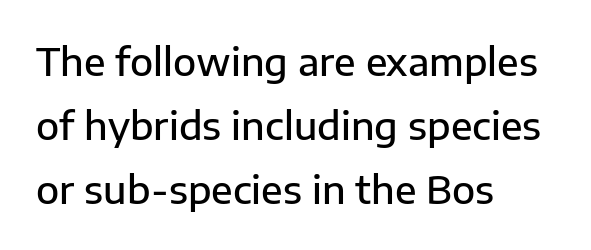
Q: Is the text bold? A: Semi-bold.
Q: Is the text italic (slanted)? A: No, it is upright.
Q: Is the typeface a serif or a sans-serif typeface? A: Sans-serif.
Q: Is the text underlined? A: No.
Q: How is the paragraph aligned? A: Left-aligned.
Q: Is the spacing between letters normal or unusually wide? A: Normal.
Q: Is the spacing between lines tight, normal or loose? A: Normal.
Q: Width (condensed, normal, or wide)? A: Normal.
Q: Stroke contrast? A: Low.
Q: x-height? A: Medium.
Q: Monospaced? A: No.
